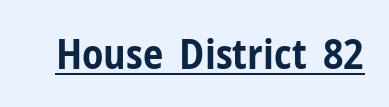
The image shows 41 px bold, condensed sans-serif type, upright; set normal letter spacing, underlined; low stroke contrast and a medium x-height.
